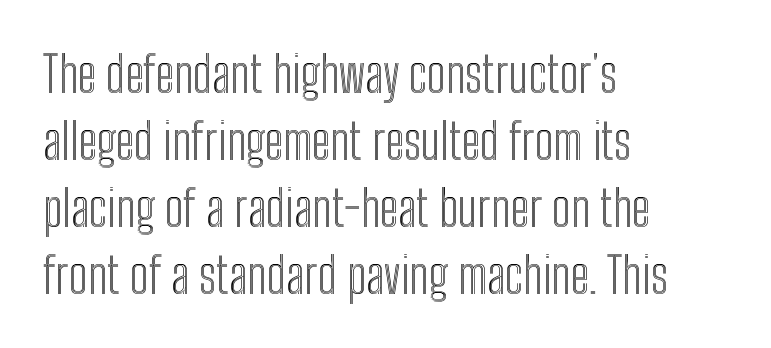
Do the letters lean? They stand straight. One-word summary of the alignment: left. Normally led — the rows are evenly, conventionally spaced. Descender tails drop into unmarked territory.
